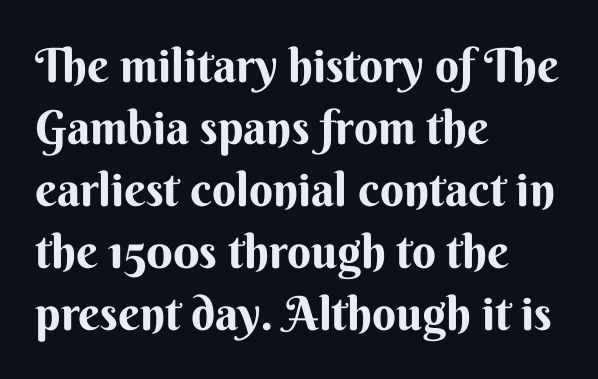
Varying glyph widths throughout — classic text-font behaviour. Alignment: flush left. The area under the type is left untouched. The lines sit at an ordinary, default distance from one another. The face used here is a sans, in the tradition of grotesques and geometrics. Typographic density is high because the face is bold.
